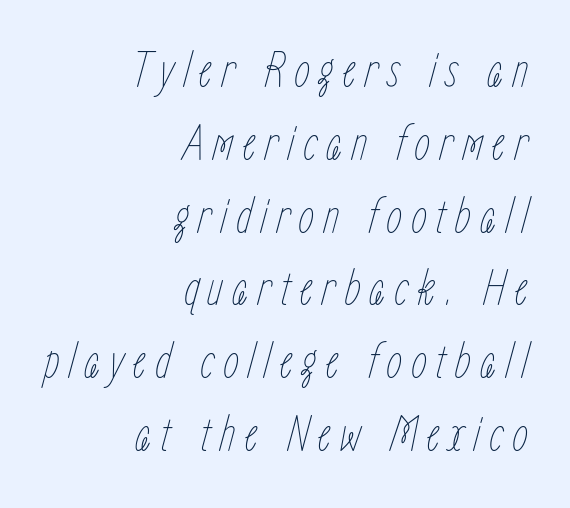
{"italic": "yes", "lean": "right", "slant_degrees": 15, "bold": "no", "weight": "thin", "width": "condensed", "stroke_contrast": "low", "x_height": "medium", "monospaced": "no", "underline": "no", "align": "right", "line_spacing": "normal", "line_spacing_ratio": 1.4, "glyph_px": 52}
